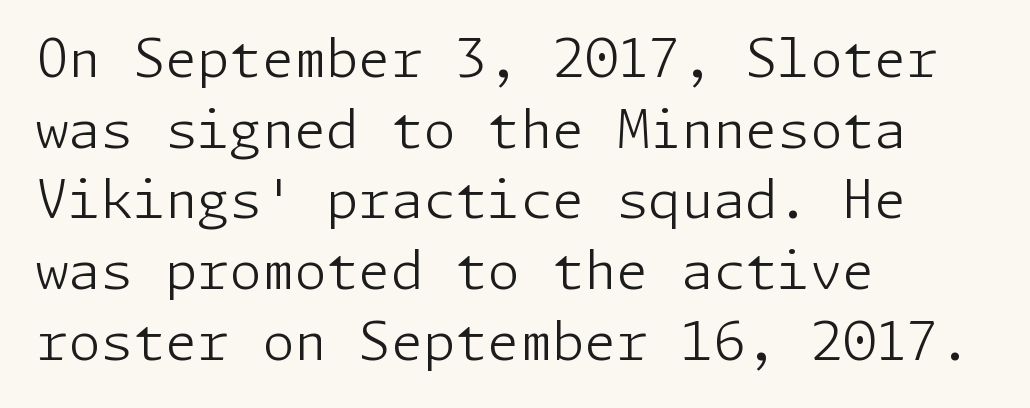
{"serif": "no", "italic": "no", "bold": "no", "weight": "light", "width": "normal", "stroke_contrast": "low", "x_height": "medium", "underline": "no", "align": "left", "line_spacing": "normal", "line_spacing_ratio": 1.36, "letter_spacing": "normal", "letter_spacing_em": 0.0, "glyph_px": 52}
